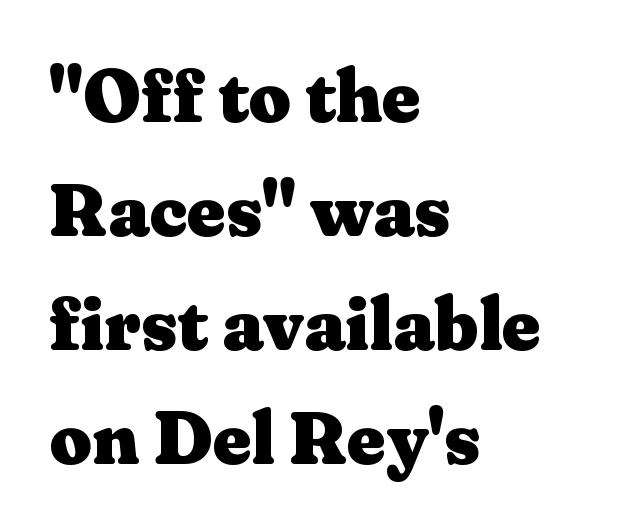
The image shows 74 px heavy, wide serif type, upright; set left-aligned, normal line spacing (1.54x), normal letter spacing, not underlined; medium stroke contrast and a medium x-height.
